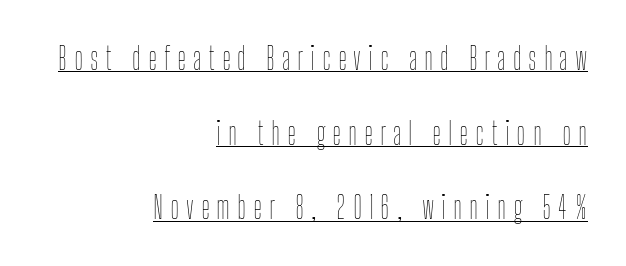
The typography opts for an upright posture over an oblique one. Typeset ragged left — the right edge is the straight one. The weight tops out at a normal text grade. Character widths vary here, with narrow letters taking less room than wide ones.
